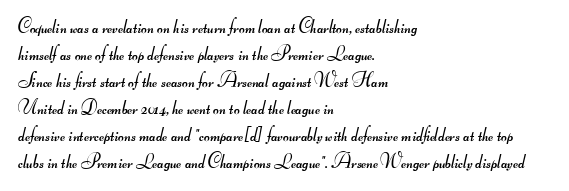
Q: Is the text bold? A: No.
Q: Is the text underlined? A: No.
Q: How is the paragraph aligned? A: Left-aligned.
Q: Is the spacing between letters normal or unusually wide? A: Normal.
Q: Is the spacing between lines tight, normal or loose? A: Normal.
